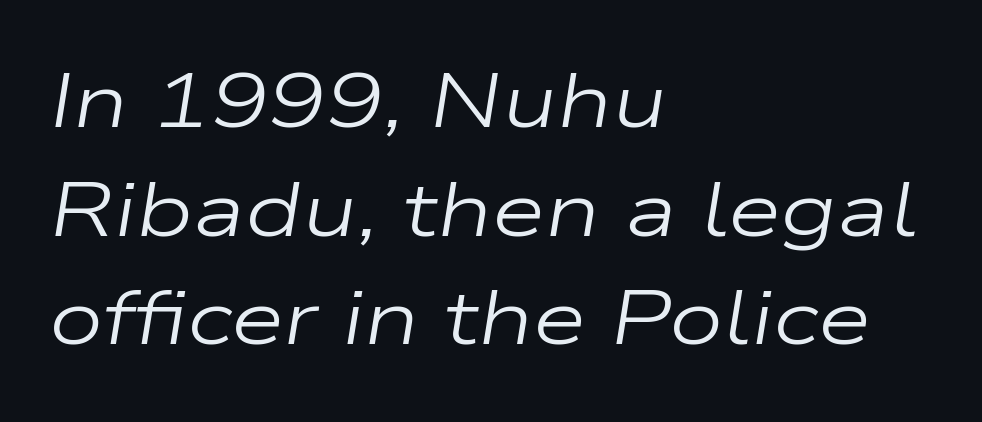
Q: Is the text bold? A: No.
Q: Is the text italic (slanted)? A: Yes, it leans right by about 9 degrees.
Q: Is the text underlined? A: No.
Q: How is the paragraph aligned? A: Left-aligned.
Q: Is the spacing between letters normal or unusually wide? A: Normal.
Q: Is the spacing between lines tight, normal or loose? A: Normal.
Q: Width (condensed, normal, or wide)? A: Wide.
Q: Stroke contrast? A: Low.
Q: x-height? A: Medium.
Q: Monospaced? A: No.
